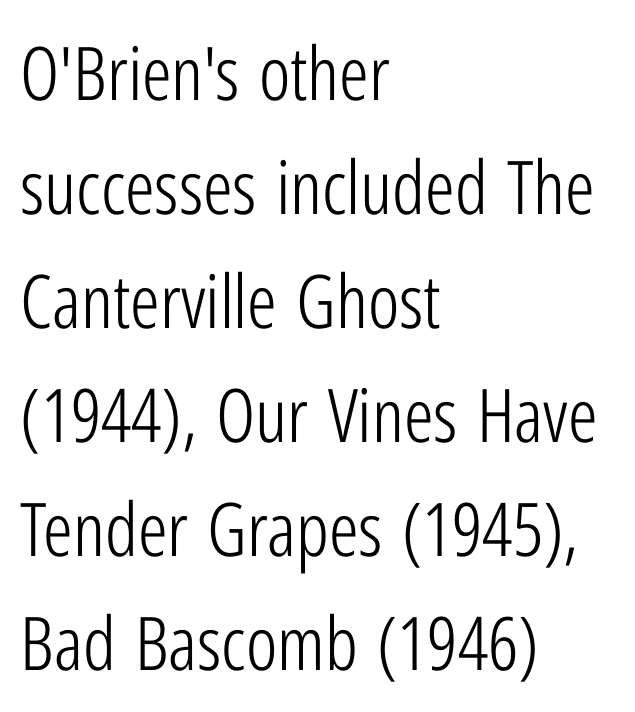
Letters have the restrained weight of plain body copy at most. The lines are quadded left. A typesetter would call this leading conventional body-copy spacing. The specimen omits any rule beneath the text block's lines. Each letter's strokes conclude bluntly, with no projecting serifs.
